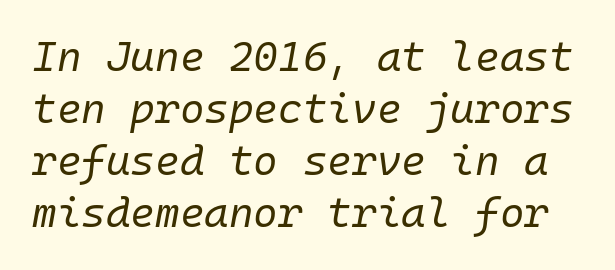
If you drew a line through each stem, it would be angled. The gaps between neighbouring characters are ordinary and unremarkable. Is this a fixed-width face? Yes — each glyph sits in an identical cell. The zone under the glyphs is completely vacant.
